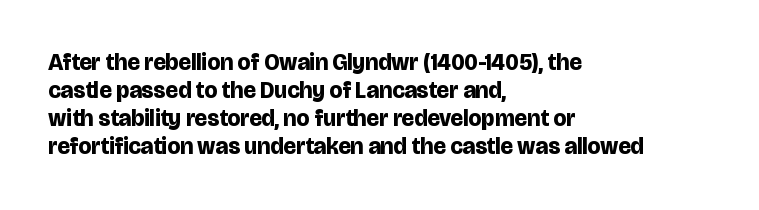
{"italic": "no", "bold": "yes", "underline": "no", "align": "left", "line_spacing_ratio": 1.22, "letter_spacing": "normal", "letter_spacing_em": 0.0, "glyph_px": 23}
